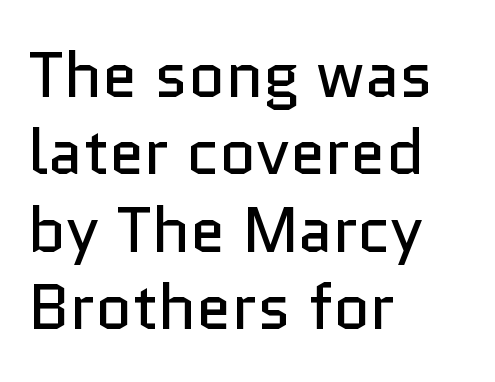
The passage shown has conventional tracking throughout. Heaviness? Minimal to ordinary, like unemphasized prose. Is there any slant? The stems are plumb. I'd call this a sans setting — the letters go barefoot.
